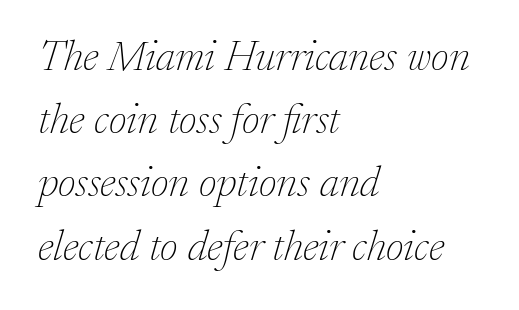
A bare baseline throughout the passage. The face used here is proportionally spaced, like ordinary book or web type. Interline gaps are of average width in this sample. The setting favours the left margin, as ordinary paragraphs usually do.
